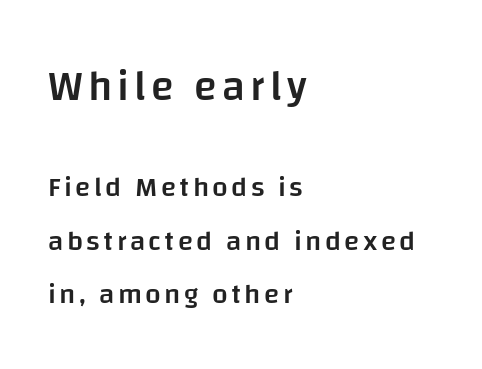
Q: Is the text bold? A: Semi-bold.
Q: Is the text italic (slanted)? A: No, it is upright.
Q: Is the typeface a serif or a sans-serif typeface? A: Sans-serif.
Q: Is the text underlined? A: No.
Q: How is the paragraph aligned? A: Left-aligned.
Q: Is the spacing between lines tight, normal or loose? A: Loose.
Q: Which block of text is set in a larger size, the first (top) or the second (bottom)? A: The first (top) one.
Q: Width (condensed, normal, or wide)? A: Normal.
Q: Stroke contrast? A: Low.
Q: x-height? A: Large.
Q: Monospaced? A: No.
